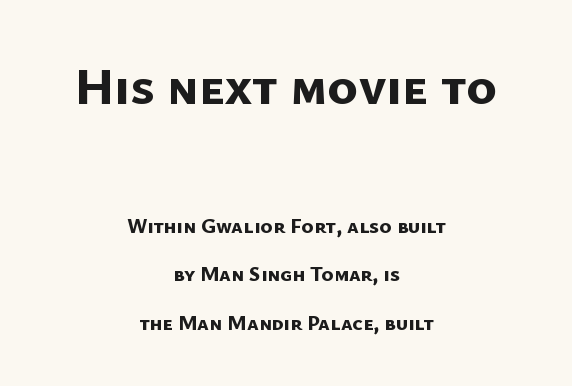
{"serif": "no", "bold": "yes", "weight": "bold", "width": "normal", "stroke_contrast": "low", "x_height": "medium", "monospaced": "no", "underline": "no", "align": "center", "line_spacing": "loose", "line_spacing_ratio": 2.3, "letter_spacing": "normal", "letter_spacing_em": 0.0, "larger_block": "first", "size_ratio": 2.48, "glyph_px": 52}
